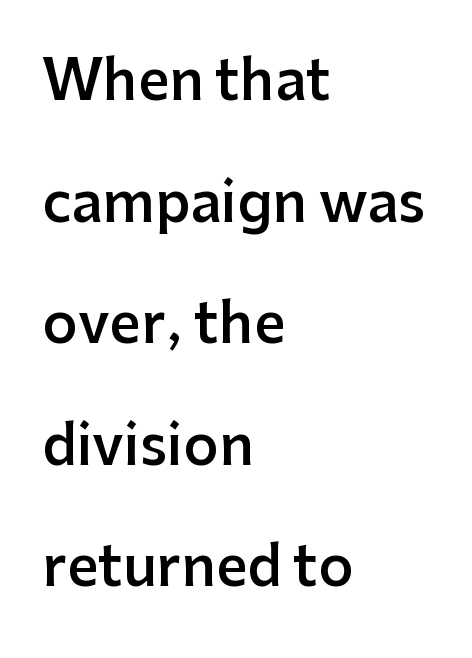
The image shows 55 px semibold sans-serif type, upright; set left-aligned, loose line spacing (2.21x), normal letter spacing, not underlined; low stroke contrast and a medium x-height.
